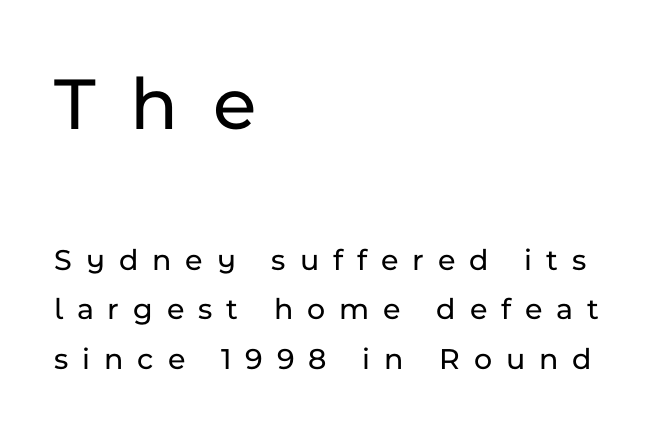
{"serif": "no", "italic": "no", "width": "normal", "stroke_contrast": "low", "x_height": "medium", "monospaced": "no", "underline": "no", "align": "left", "line_spacing": "normal", "line_spacing_ratio": 1.6, "letter_spacing": "wide", "letter_spacing_em": 0.45, "larger_block": "first", "size_ratio": 2.48, "glyph_px": 77}
